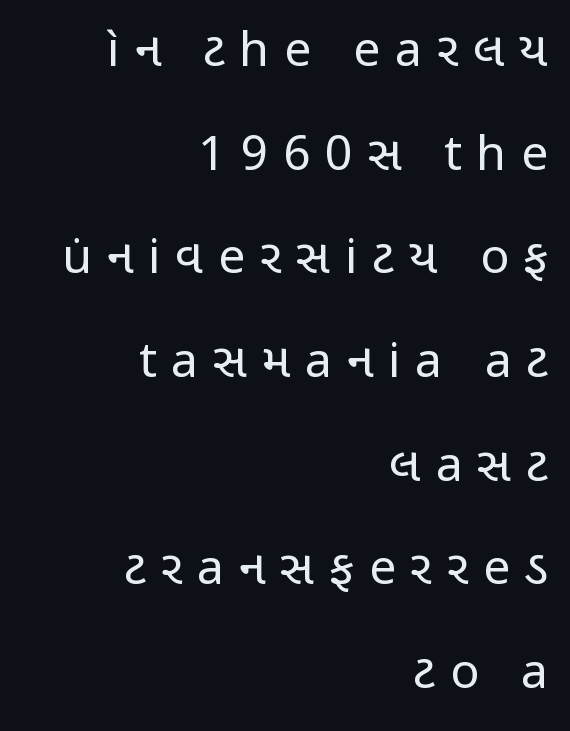
A bare baseline throughout the passage. The rendering uses natural spacing where letterforms have individual widths. The cut favours lightness, reaching ordinary text weight at its darkest. Is this a sans? Yes — the strokes have no serifs. Each word looks stretched out because of the extra space between its letters.
